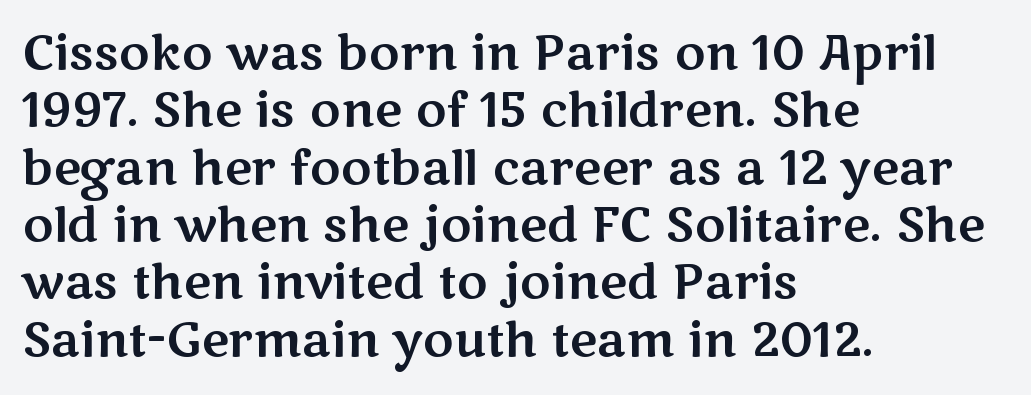
The image shows 47 px wide sans-serif type, upright; set left-aligned, line spacing 1.22x, normal letter spacing, not underlined; medium stroke contrast and a medium x-height.
